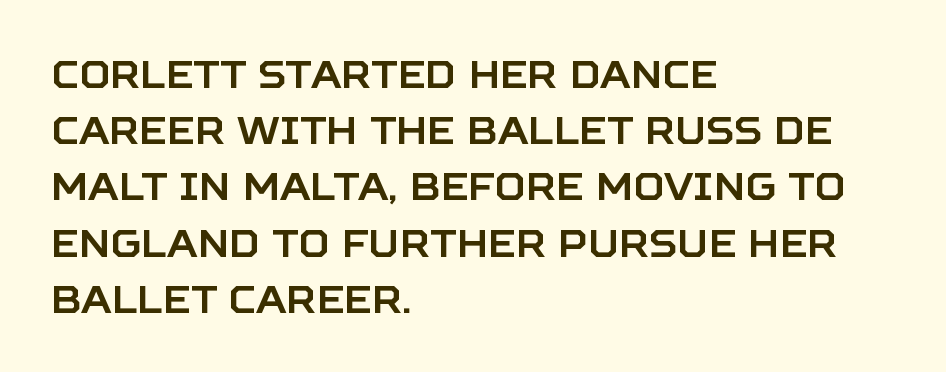
{"serif": "no", "italic": "no", "width": "normal", "stroke_contrast": "low", "x_height": "large", "monospaced": "no", "underline": "no", "align": "left", "line_spacing": "normal", "line_spacing_ratio": 1.48, "letter_spacing": "normal", "letter_spacing_em": 0.0, "glyph_px": 38}
